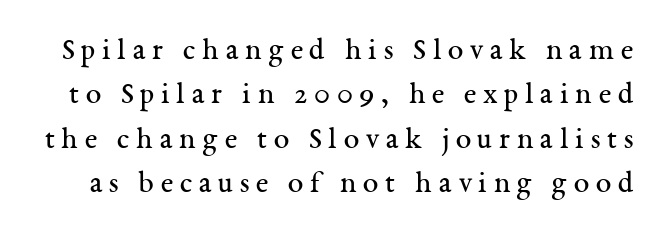
{"serif": "yes", "italic": "no", "bold": "no", "weight": "regular", "width": "normal", "stroke_contrast": "medium", "x_height": "medium", "monospaced": "no", "underline": "no", "line_spacing": "normal", "line_spacing_ratio": 1.43, "letter_spacing": "wide", "letter_spacing_em": 0.22, "glyph_px": 31}
